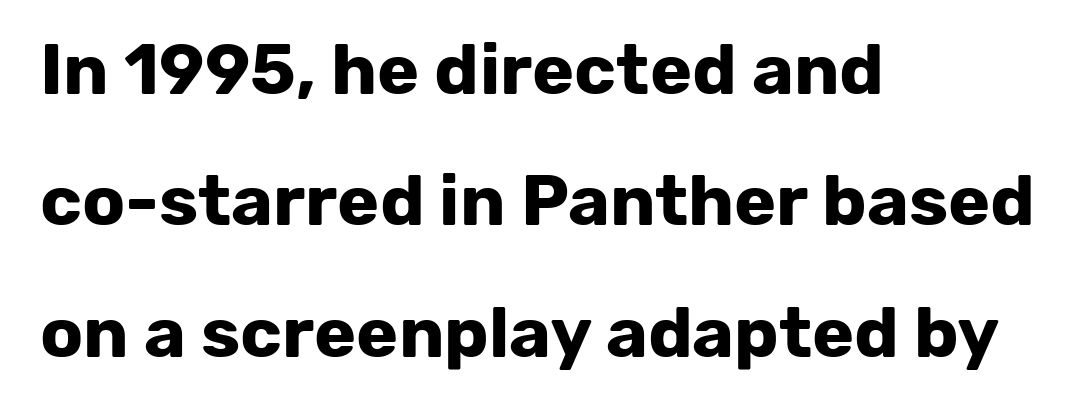
The image shows 71 px bold sans-serif type, upright; set left-aligned, line spacing 1.85x, normal letter spacing, not underlined; low stroke contrast and a medium x-height.
